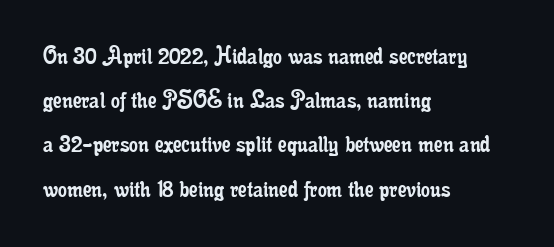
The image shows 28 px regular-weight, condensed serif type, upright; set left-aligned, normal line spacing (1.58x), normal letter spacing, not underlined; low stroke contrast and a small x-height.
